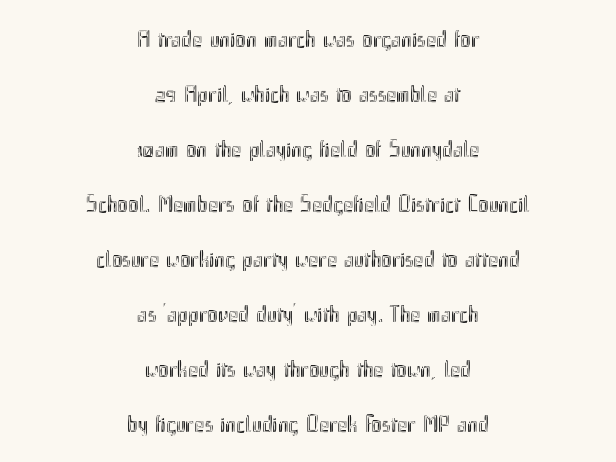
Q: Is the text italic (slanted)? A: No, it is upright.
Q: Is the text underlined? A: No.
Q: How is the paragraph aligned? A: Centered.
Q: Is the spacing between letters normal or unusually wide? A: Normal.
Q: Is the spacing between lines tight, normal or loose? A: Loose.
